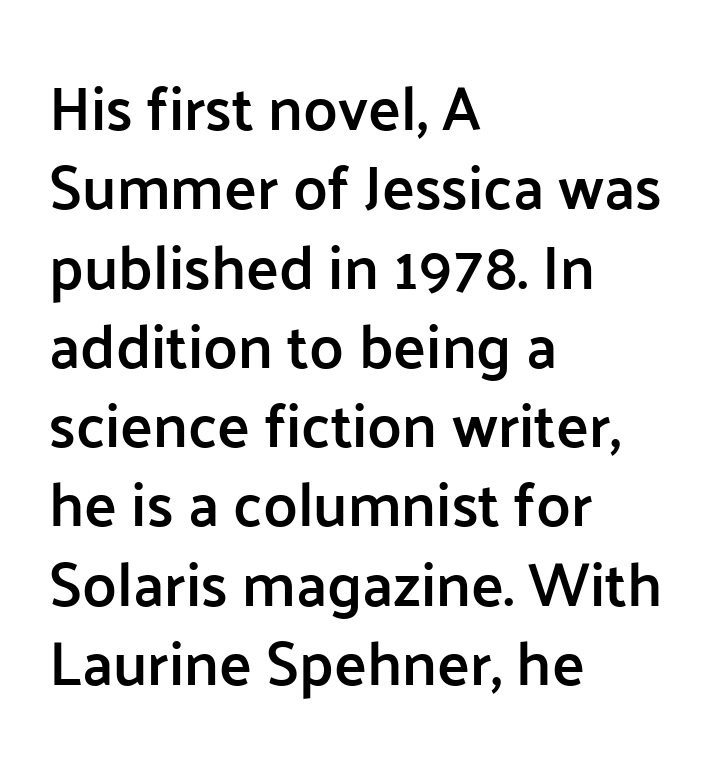
{"serif": "no", "italic": "no", "bold": "semi", "weight": "semibold", "width": "normal", "stroke_contrast": "low", "x_height": "medium", "monospaced": "no", "underline": "no", "align": "left", "line_spacing": "normal", "line_spacing_ratio": 1.3, "letter_spacing": "normal", "letter_spacing_em": 0.0, "glyph_px": 61}
